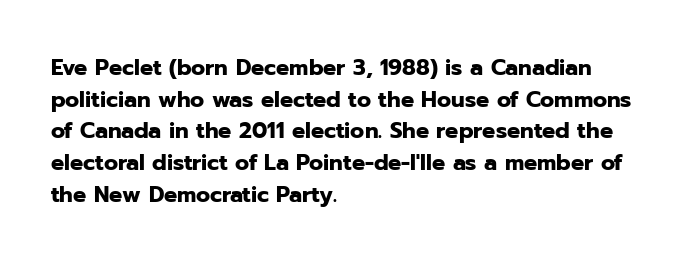
Beneath every word, the page is bare. Successive baselines arrive at the customary interval. It's the straight-up-and-down kind of type. Which margin do the lines hug? The left one — the right edge is uneven. Thick stems and heavy bowls — unmistakably bold.
